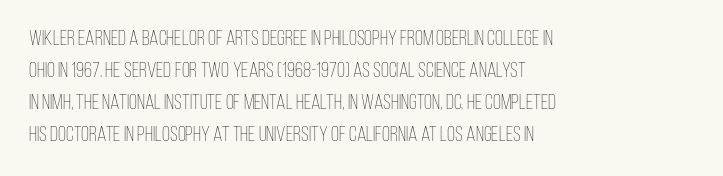
Vertical strokes here are truly vertical. The paragraph has a hard left edge and a soft right edge. The rendering uses a moderate line-height, typical for paragraphs. The cut favours lightness, reaching ordinary text weight at its darkest.
